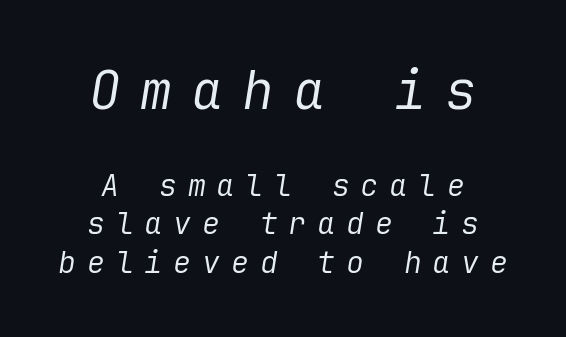
Q: Is the text bold? A: No.
Q: Is the text italic (slanted)? A: Yes, it leans right by about 9 degrees.
Q: Is the text underlined? A: No.
Q: How is the paragraph aligned? A: Centered.
Q: Is the spacing between letters normal or unusually wide? A: Unusually wide.
Q: Is the spacing between lines tight, normal or loose? A: Normal.
Q: Which block of text is set in a larger size, the first (top) or the second (bottom)? A: The first (top) one.
Q: Width (condensed, normal, or wide)? A: Normal.
Q: Stroke contrast? A: Low.
Q: x-height? A: Medium.
